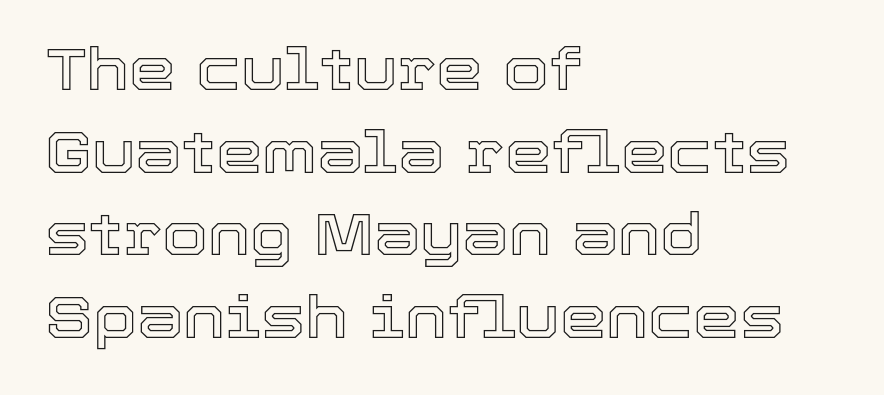
Is there much room between lines? A standard amount, neither cramped nor airy. The zone under the glyphs is completely vacant. Nobody touched the tracking dial on this one. It's the straight-up-and-down kind of type. These lines are rendered in a variable-pitch font. Alignment: flush left.
